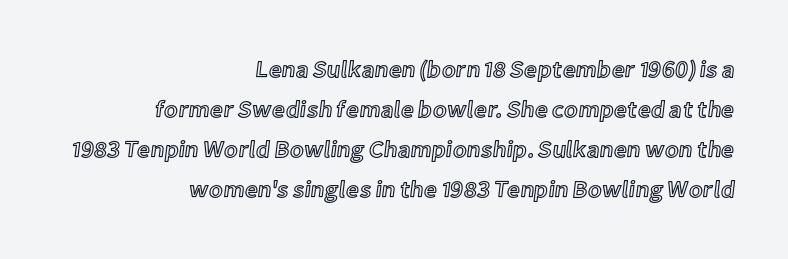
Q: Is the text italic (slanted)? A: Yes.
Q: Is the text underlined? A: No.
Q: How is the paragraph aligned? A: Right-aligned.
Q: Is the spacing between letters normal or unusually wide? A: Normal.
